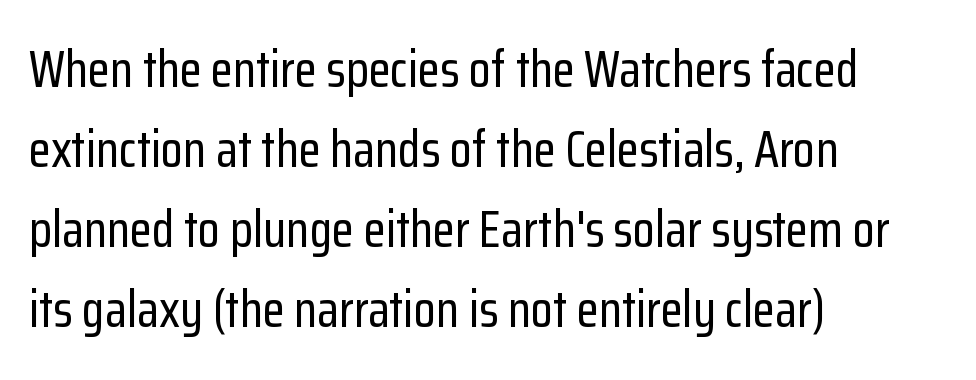
The image shows 51 px condensed sans-serif type, upright; set left-aligned, normal line spacing (1.57x), normal letter spacing, not underlined; low stroke contrast and a medium x-height.
